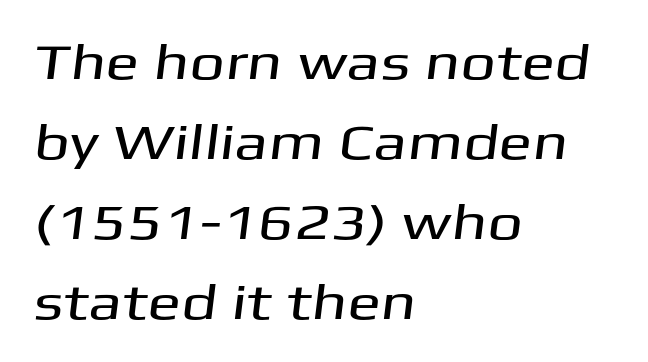
{"serif": "no", "width": "wide", "stroke_contrast": "medium", "x_height": "medium", "monospaced": "no", "underline": "no", "align": "left", "line_spacing": "normal", "line_spacing_ratio": 1.6, "letter_spacing": "normal", "letter_spacing_em": 0.0, "glyph_px": 50}
